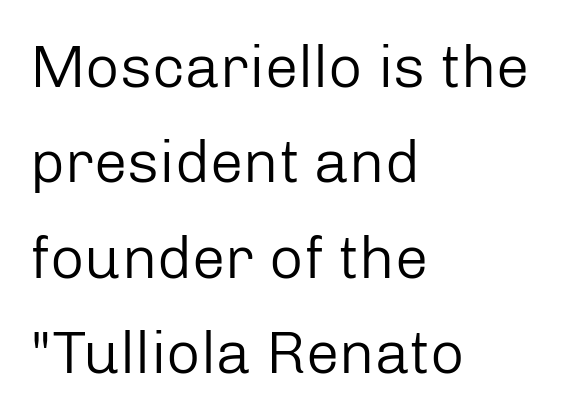
Q: Is the text bold? A: No.
Q: Is the text italic (slanted)? A: No, it is upright.
Q: Is the typeface a serif or a sans-serif typeface? A: Sans-serif.
Q: Is the text underlined? A: No.
Q: How is the paragraph aligned? A: Left-aligned.
Q: Is the spacing between letters normal or unusually wide? A: Normal.
Q: Is the spacing between lines tight, normal or loose? A: Normal.
Q: Width (condensed, normal, or wide)? A: Normal.
Q: Stroke contrast? A: Low.
Q: x-height? A: Medium.
Q: Monospaced? A: No.
